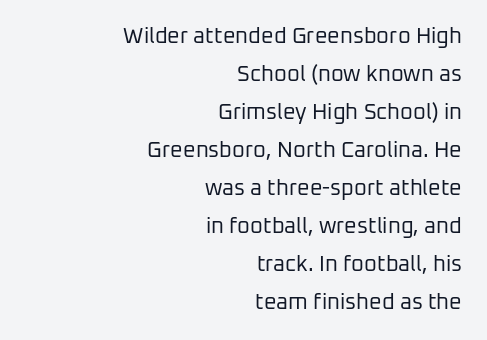
The image shows 22 px text type, upright; set right-aligned, line spacing 1.73x, normal letter spacing, not underlined.
